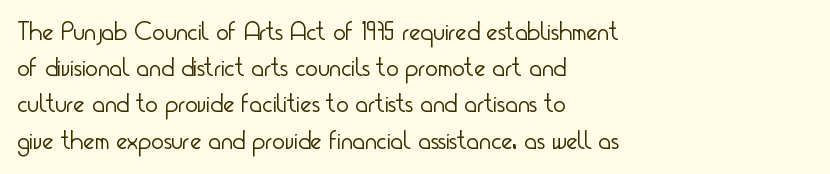
The strokes carry an ordinary text weight at most. Teacher's note: observe the even left margin — that is flush-left alignment. The lines sit at an ordinary, default distance from one another. Does extra space separate the letters? No, they use regular spacing. Posture: vertical. The specimen omits any rule beneath the text block's lines.
